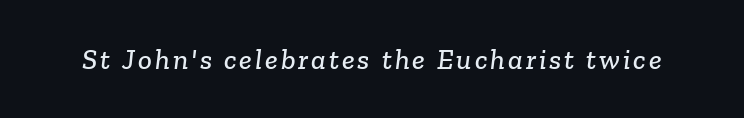
Q: Is the typeface a serif or a sans-serif typeface? A: Serif.
Q: Is the text underlined? A: No.
Q: Width (condensed, normal, or wide)? A: Normal.
Q: Stroke contrast? A: Low.
Q: x-height? A: Medium.
Q: Monospaced? A: No.
